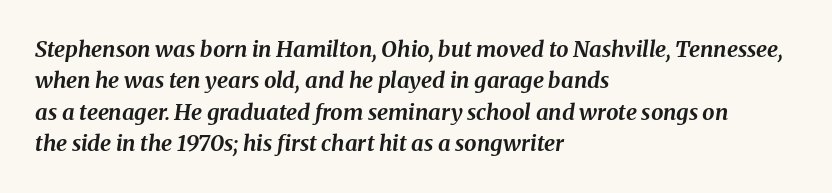
{"italic": "yes", "lean": "right", "slant_degrees": 8, "bold": "yes", "underline": "no", "align": "left", "line_spacing": "normal", "line_spacing_ratio": 1.43, "letter_spacing": "normal", "letter_spacing_em": 0.0, "glyph_px": 22}
